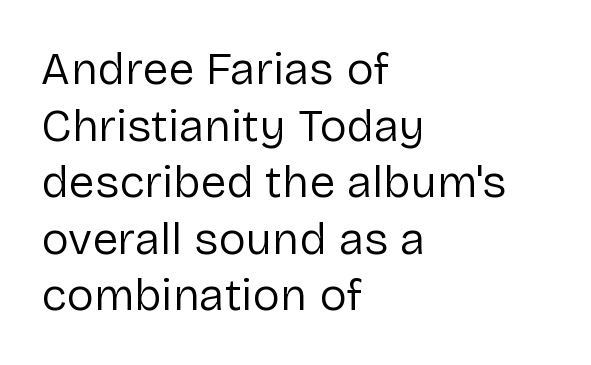
Q: Is the text bold? A: No.
Q: Is the text italic (slanted)? A: No, it is upright.
Q: Is the typeface a serif or a sans-serif typeface? A: Sans-serif.
Q: Is the text underlined? A: No.
Q: How is the paragraph aligned? A: Left-aligned.
Q: Is the spacing between letters normal or unusually wide? A: Normal.
Q: Width (condensed, normal, or wide)? A: Normal.
Q: Stroke contrast? A: Low.
Q: x-height? A: Medium.
Q: Monospaced? A: No.
